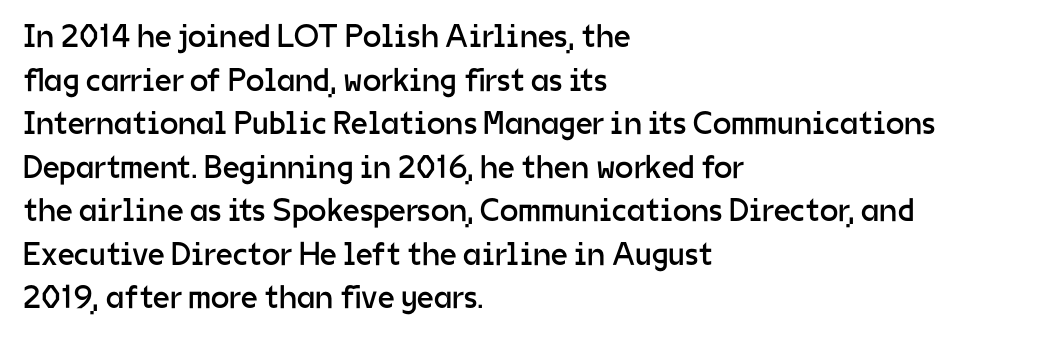
The image shows 33 px regular-weight sans-serif type, upright; set left-aligned, normal line spacing (1.32x), normal letter spacing, not underlined; low stroke contrast and a medium x-height.
